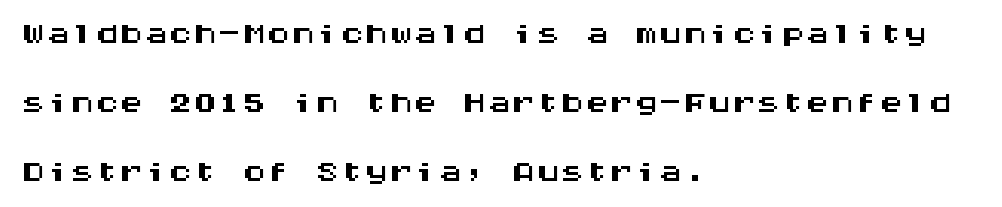
Q: Is the text italic (slanted)? A: No, it is upright.
Q: Is the typeface a serif or a sans-serif typeface? A: Sans-serif.
Q: Is the text underlined? A: No.
Q: How is the paragraph aligned? A: Left-aligned.
Q: Is the spacing between letters normal or unusually wide? A: Normal.
Q: Is the spacing between lines tight, normal or loose? A: Normal.
Q: Width (condensed, normal, or wide)? A: Wide.
Q: Stroke contrast? A: Medium.
Q: x-height? A: Large.
Q: Monospaced? A: Yes.
